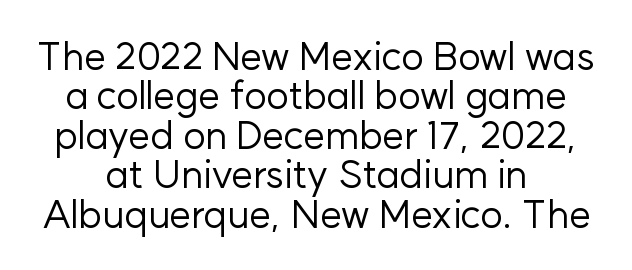
Unlike italic type, these characters show no tilt at all. The characters display no serif detailing; their extremities are plain. The baseline area is clear. Glyph-to-glyph distance matches everyday printed text. The face used here is proportionally spaced, like ordinary book or web type. Is this a heavy cut? Hardly; it is regular or lighter.
